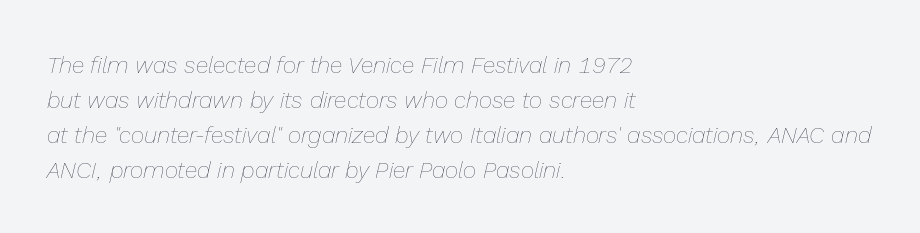
Visually the block forms a straight wall on the left and a jagged coastline on the right. Counters stay open thanks to moderate or lighter strokes. Compared with ordinary roman type, these characters are visibly tilted. Horizontal bands of white between lines are of average thickness.
